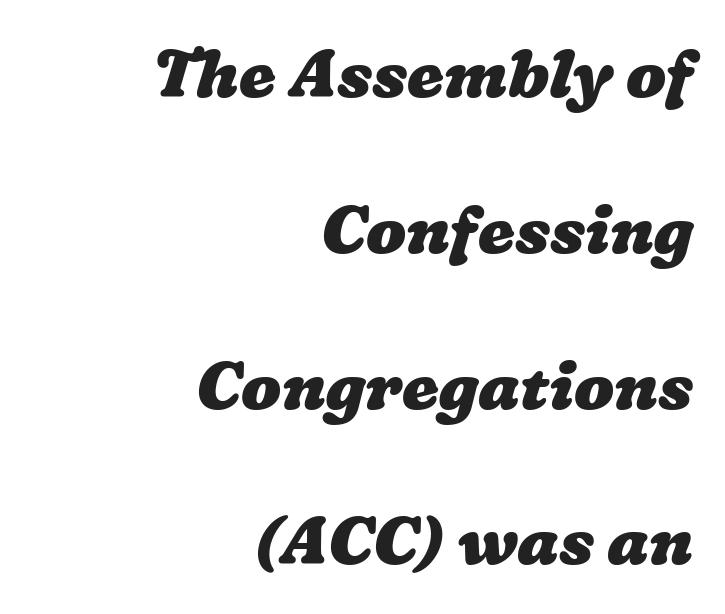
Q: Is the text bold? A: Yes.
Q: Is the text underlined? A: No.
Q: How is the paragraph aligned? A: Right-aligned.
Q: Is the spacing between letters normal or unusually wide? A: Normal.
Q: Is the spacing between lines tight, normal or loose? A: Loose.
Q: Width (condensed, normal, or wide)? A: Wide.
Q: Stroke contrast? A: Low.
Q: x-height? A: Medium.
Q: Monospaced? A: No.
